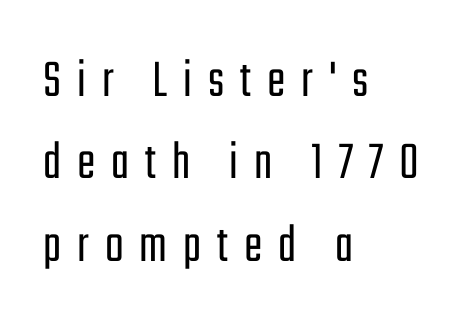
Q: Is the text bold? A: No.
Q: Is the text italic (slanted)? A: No, it is upright.
Q: Is the typeface a serif or a sans-serif typeface? A: Sans-serif.
Q: Is the text underlined? A: No.
Q: How is the paragraph aligned? A: Left-aligned.
Q: Is the spacing between letters normal or unusually wide? A: Unusually wide.
Q: Is the spacing between lines tight, normal or loose? A: Normal.
Q: Width (condensed, normal, or wide)? A: Condensed.
Q: Stroke contrast? A: Low.
Q: x-height? A: Medium.
Q: Monospaced? A: No.
